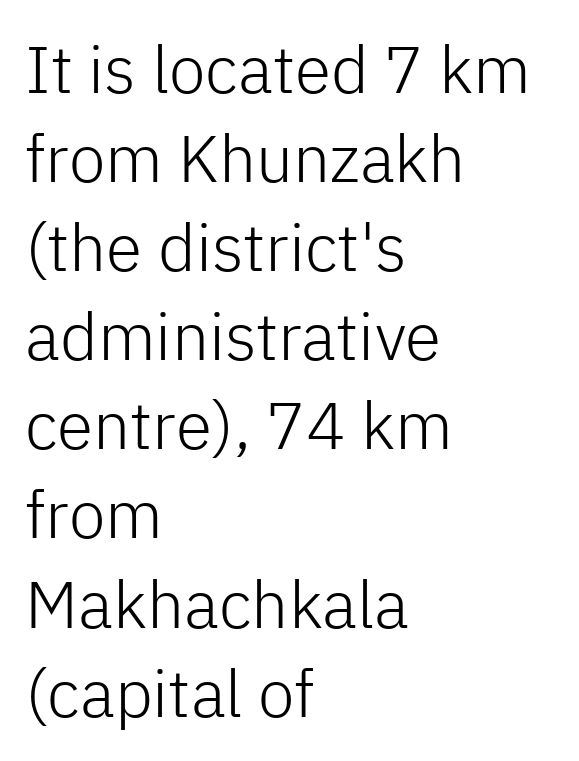
Q: Is the text bold? A: No.
Q: Is the text italic (slanted)? A: No, it is upright.
Q: Is the typeface a serif or a sans-serif typeface? A: Sans-serif.
Q: Is the text underlined? A: No.
Q: How is the paragraph aligned? A: Left-aligned.
Q: Is the spacing between letters normal or unusually wide? A: Normal.
Q: Is the spacing between lines tight, normal or loose? A: Normal.
Q: Width (condensed, normal, or wide)? A: Normal.
Q: Stroke contrast? A: Low.
Q: x-height? A: Medium.
Q: Monospaced? A: No.
